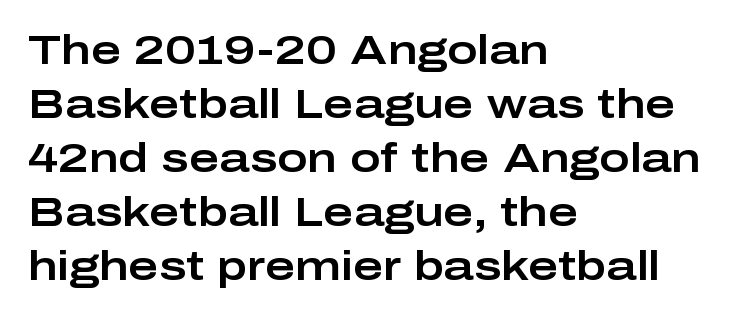
The image shows 41 px wide sans-serif type, upright; set left-aligned, normal line spacing (1.32x), normal letter spacing, not underlined; low stroke contrast and a medium x-height.
